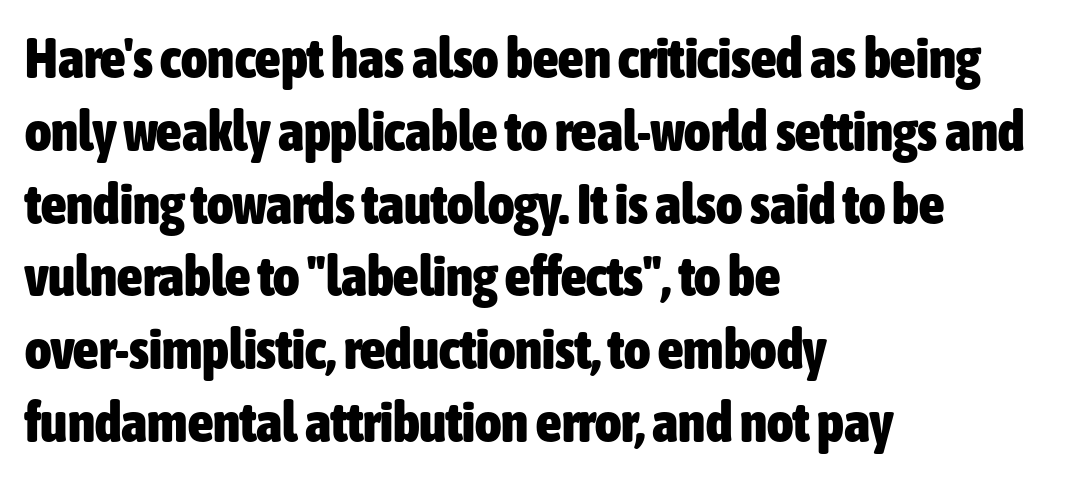
The image shows 56 px heavy, condensed sans-serif type, upright; set left-aligned, normal line spacing (1.3x), normal letter spacing, not underlined; low stroke contrast and a medium x-height.
